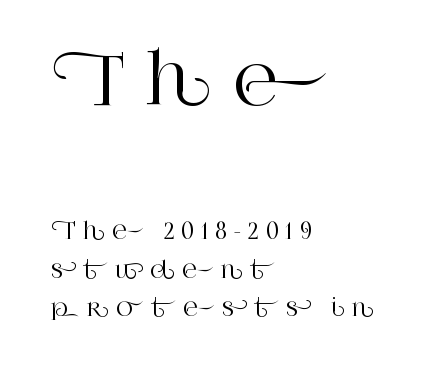
Reading down the block, your eye returns to a fixed left position each line. There is plenty of visible air inserted between adjacent glyphs. You can tell it's not italic because the verticals are truly vertical. Note: serifs present on the glyphs. Decoration check: the copy has no underline. Notice how descenders clear the ascenders below comfortably — that's standard leading.
